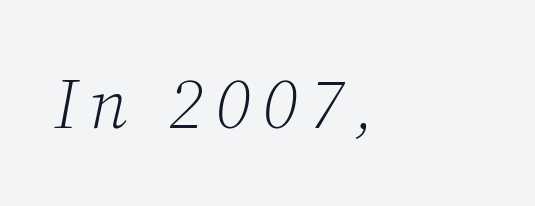
Q: Is the text bold? A: No.
Q: Is the text italic (slanted)? A: Yes, it leans right by about 12 degrees.
Q: Is the typeface a serif or a sans-serif typeface? A: Serif.
Q: Is the text underlined? A: No.
Q: Width (condensed, normal, or wide)? A: Normal.
Q: Stroke contrast? A: Low.
Q: x-height? A: Medium.
Q: Monospaced? A: No.
